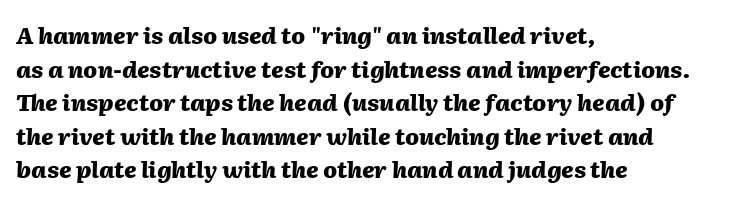
Q: Is the text bold? A: Yes.
Q: Is the text italic (slanted)? A: Yes, it leans right by about 2 degrees.
Q: Is the text underlined? A: No.
Q: How is the paragraph aligned? A: Left-aligned.
Q: Is the spacing between letters normal or unusually wide? A: Normal.
Q: Is the spacing between lines tight, normal or loose? A: Normal.
